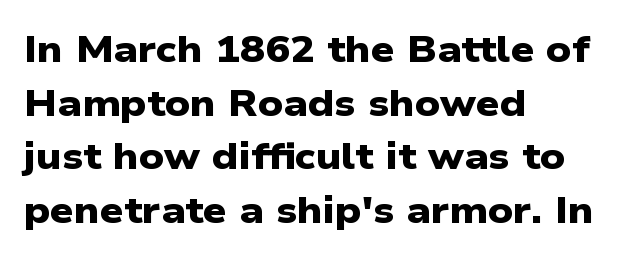
The image shows 37 px heavy, wide sans-serif type; set left-aligned, normal line spacing (1.45x), normal letter spacing, not underlined; low stroke contrast and a medium x-height.
